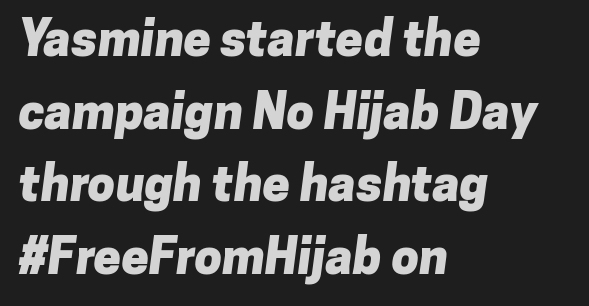
Each row of text sits above clean, open space. Serifs: no, the terminals of the letterforms are clean. Do the characters align in a grid? No, the font is proportional. Characters follow at the spacing the type designer built in. These lines are set flush left with a ragged right edge. Is there much room between lines? A standard amount, neither cramped nor airy.
